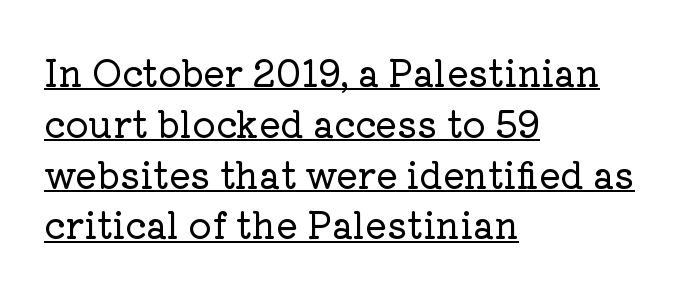
Successive baselines arrive at the customary interval. Students, note that the glyphs here touch the page at normal intervals. Left-aligned paragraph, ragged on the right. Decoration check: the copy is underlined.
